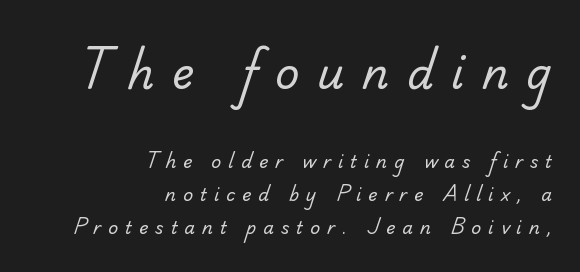
{"serif": "no", "bold": "no", "weight": "regular", "width": "normal", "stroke_contrast": "low", "x_height": "small", "monospaced": "no", "underline": "no", "align": "right", "line_spacing": "loose", "line_spacing_ratio": 1.94, "letter_spacing": "wide", "letter_spacing_em": 0.42, "larger_block": "first", "size_ratio": 2.47, "glyph_px": 42}
